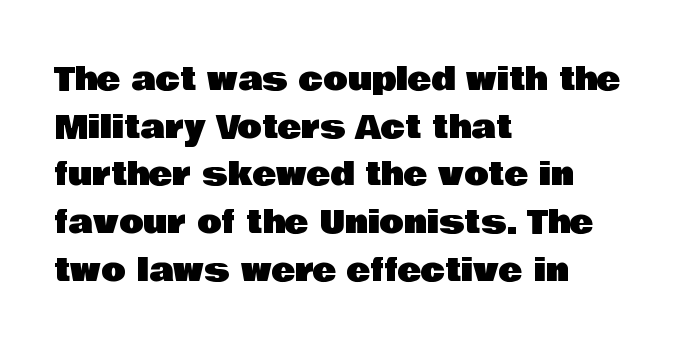
Q: Is the text italic (slanted)? A: No, it is upright.
Q: Is the typeface a serif or a sans-serif typeface? A: Sans-serif.
Q: Is the text underlined? A: No.
Q: How is the paragraph aligned? A: Left-aligned.
Q: Is the spacing between letters normal or unusually wide? A: Normal.
Q: Is the spacing between lines tight, normal or loose? A: Normal.
Q: Width (condensed, normal, or wide)? A: Normal.
Q: Stroke contrast? A: Low.
Q: x-height? A: Large.
Q: Monospaced? A: No.
